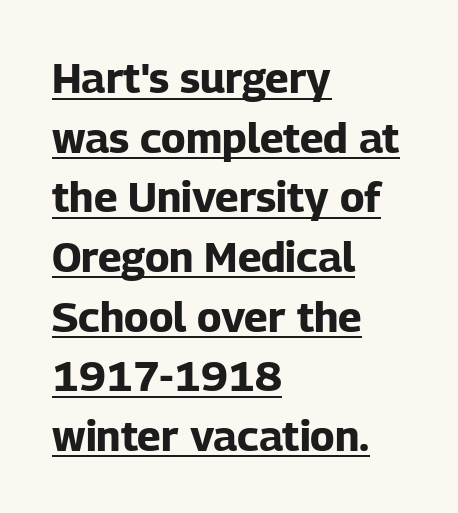
Q: Is the text bold? A: Yes.
Q: Is the text italic (slanted)? A: No, it is upright.
Q: Is the typeface a serif or a sans-serif typeface? A: Sans-serif.
Q: Is the text underlined? A: Yes.
Q: How is the paragraph aligned? A: Left-aligned.
Q: Is the spacing between letters normal or unusually wide? A: Normal.
Q: Is the spacing between lines tight, normal or loose? A: Normal.
Q: Width (condensed, normal, or wide)? A: Normal.
Q: Stroke contrast? A: Low.
Q: x-height? A: Medium.
Q: Monospaced? A: No.
